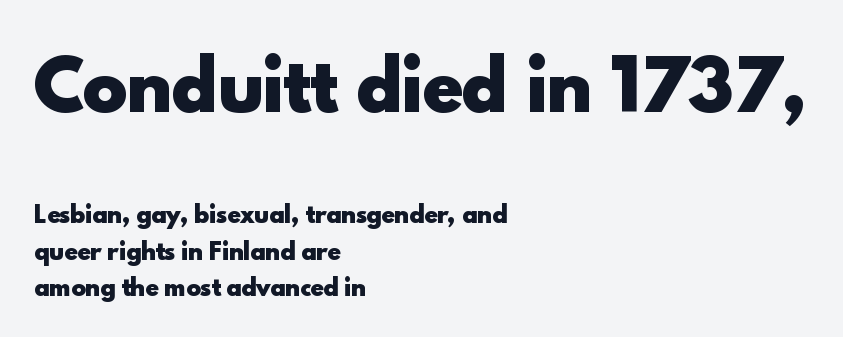
No feet cap the strokes, marking this as sans-serif type. This rendering features lettering with no underline. The axis of the letterforms is exactly vertical. A normal amount of white space separates one row of letters from the next.
